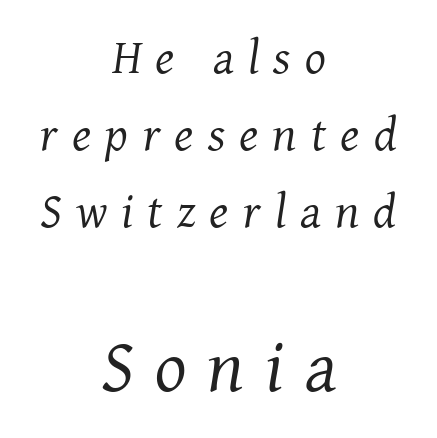
{"serif": "yes", "italic": "yes", "lean": "right", "slant_degrees": 8, "bold": "no", "weight": "regular", "width": "normal", "stroke_contrast": "medium", "x_height": "medium", "monospaced": "no", "underline": "no", "align": "center", "line_spacing": "normal", "line_spacing_ratio": 1.57, "letter_spacing": "wide", "letter_spacing_em": 0.29, "larger_block": "second", "size_ratio": 1.51, "glyph_px": 74}
